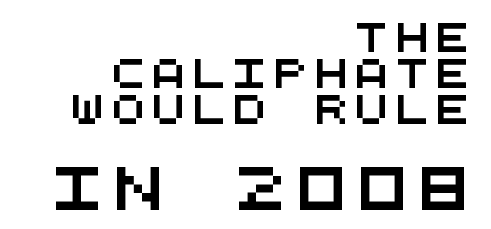
Q: Is the typeface a serif or a sans-serif typeface? A: Sans-serif.
Q: Is the text underlined? A: No.
Q: How is the paragraph aligned? A: Right-aligned.
Q: Is the spacing between letters normal or unusually wide? A: Unusually wide.
Q: Is the spacing between lines tight, normal or loose? A: Normal.
Q: Which block of text is set in a larger size, the first (top) or the second (bottom)? A: The second (bottom) one.
Q: Width (condensed, normal, or wide)? A: Wide.
Q: Stroke contrast? A: Medium.
Q: x-height? A: Large.
Q: Monospaced? A: Yes.
